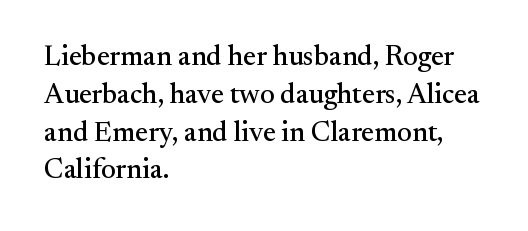
Q: Is the text italic (slanted)? A: No, it is upright.
Q: Is the typeface a serif or a sans-serif typeface? A: Serif.
Q: Is the text underlined? A: No.
Q: How is the paragraph aligned? A: Left-aligned.
Q: Is the spacing between letters normal or unusually wide? A: Normal.
Q: Is the spacing between lines tight, normal or loose? A: Normal.
Q: Width (condensed, normal, or wide)? A: Normal.
Q: Stroke contrast? A: Medium.
Q: x-height? A: Small.
Q: Monospaced? A: No.
